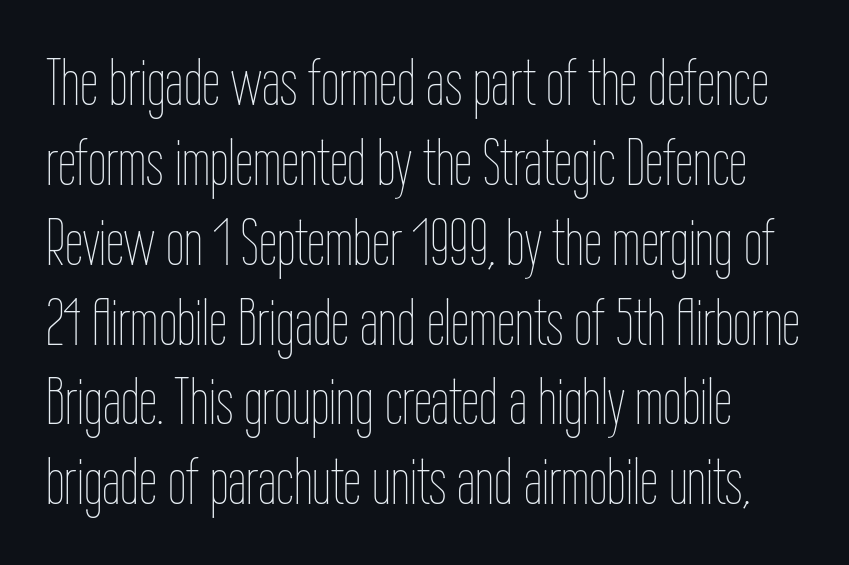
The image shows 66 px thin, condensed type, upright; set line spacing 1.21x, normal letter spacing, not underlined; low stroke contrast and a medium x-height.
